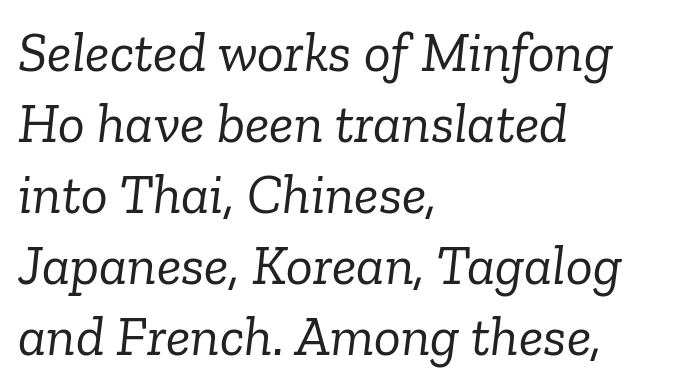
The image shows 56 px light serif type, italic (leaning right); set left-aligned, normal line spacing (1.27x), normal letter spacing, not underlined; low stroke contrast and a medium x-height.
